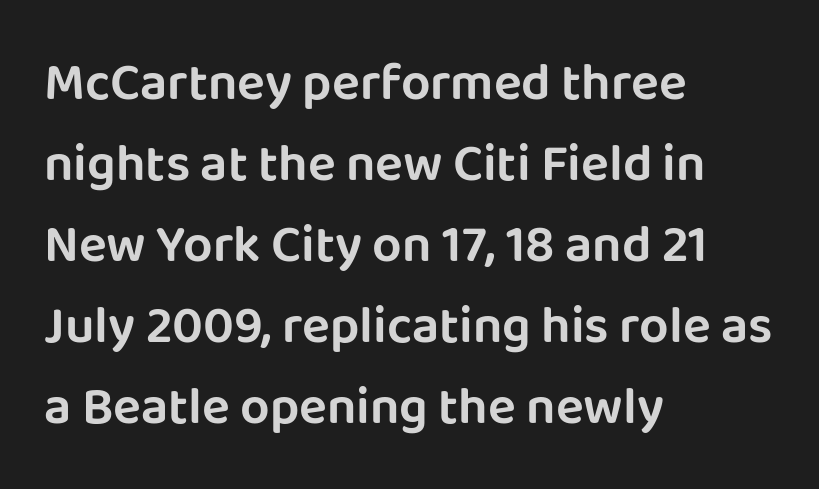
The image shows 52 px sans-serif type, upright; set left-aligned, normal line spacing (1.56x), normal letter spacing, not underlined; low stroke contrast and a large x-height.
